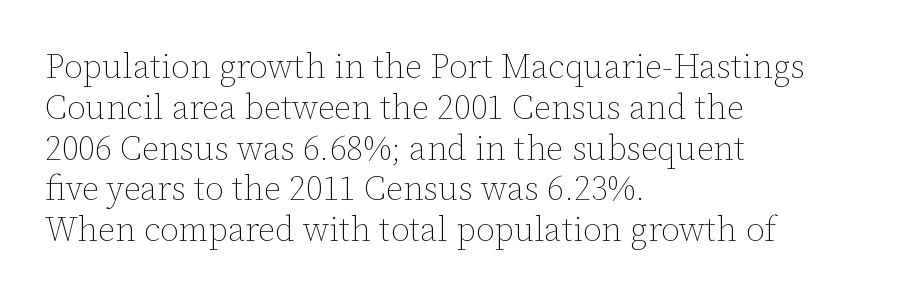
{"italic": "no", "bold": "no", "weight": "thin", "width": "normal", "stroke_contrast": "low", "x_height": "medium", "monospaced": "no", "underline": "no", "align": "left", "line_spacing_ratio": 1.2, "letter_spacing": "normal", "letter_spacing_em": 0.0, "glyph_px": 34}
